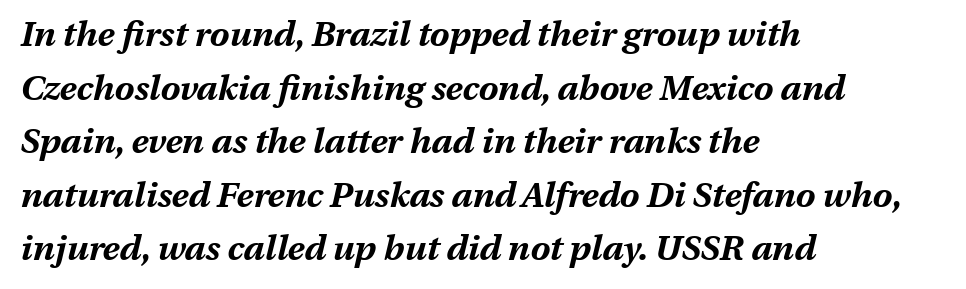
{"italic": "yes", "lean": "right", "slant_degrees": 13, "bold": "yes", "weight": "bold", "width": "normal", "stroke_contrast": "medium", "x_height": "medium", "monospaced": "no", "underline": "no", "align": "left", "line_spacing": "normal", "line_spacing_ratio": 1.53, "letter_spacing": "normal", "letter_spacing_em": 0.0, "glyph_px": 35}
